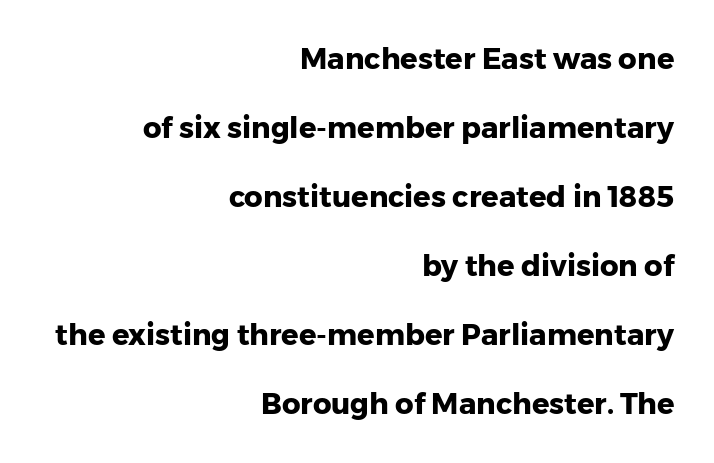
Notice how the stems are strictly vertical — no italics here. The lines are spread far apart with generous leading. The passage shown is typeset with a sans-serif family. Clear beneath every line of the passage. You could call the tracking neutral — neither tight nor loose.
